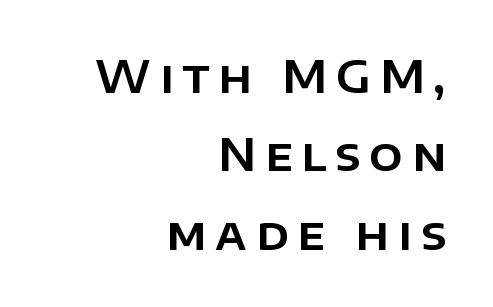
Q: Is the text italic (slanted)? A: No, it is upright.
Q: Is the typeface a serif or a sans-serif typeface? A: Sans-serif.
Q: Is the text underlined? A: No.
Q: How is the paragraph aligned? A: Right-aligned.
Q: Is the spacing between letters normal or unusually wide? A: Unusually wide.
Q: Width (condensed, normal, or wide)? A: Normal.
Q: Stroke contrast? A: Low.
Q: x-height? A: Large.
Q: Monospaced? A: No.
